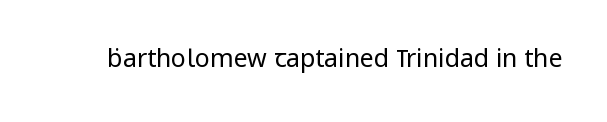
{"italic": "no", "bold": "no", "underline": "no", "letter_spacing": "normal", "letter_spacing_em": 0.0, "glyph_px": 25}
